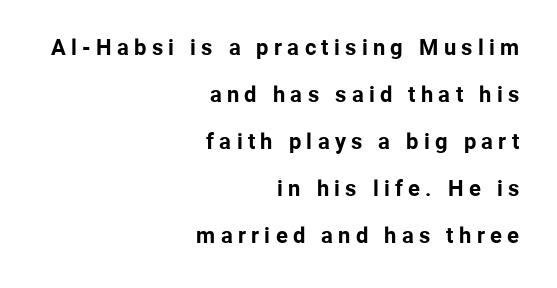
The image shows 22 px bold type, upright; set right-aligned, loose line spacing (2.14x), unusually wide letter spacing (+0.24 em), not underlined.
